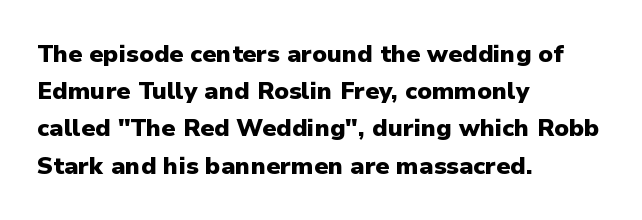
Q: Is the text bold? A: Yes.
Q: Is the text italic (slanted)? A: No, it is upright.
Q: Is the text underlined? A: No.
Q: How is the paragraph aligned? A: Left-aligned.
Q: Is the spacing between letters normal or unusually wide? A: Normal.
Q: Is the spacing between lines tight, normal or loose? A: Normal.
